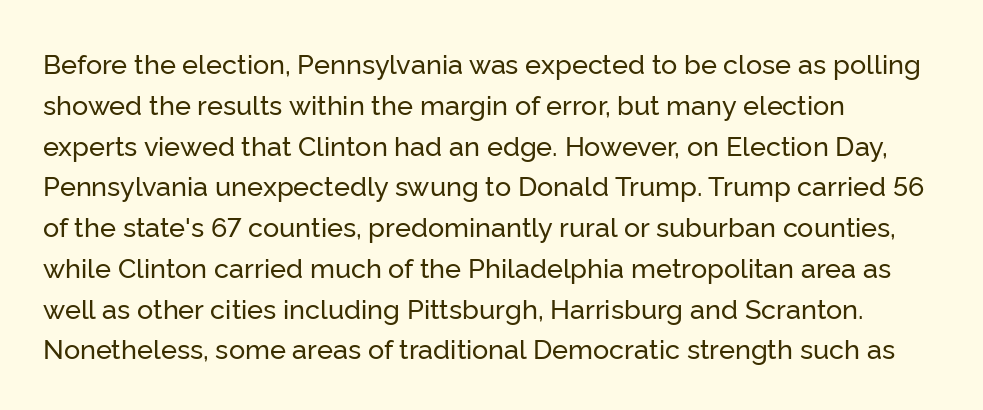
The image shows 27 px text type, upright; set left-aligned, normal line spacing (1.51x), normal letter spacing, not underlined.
